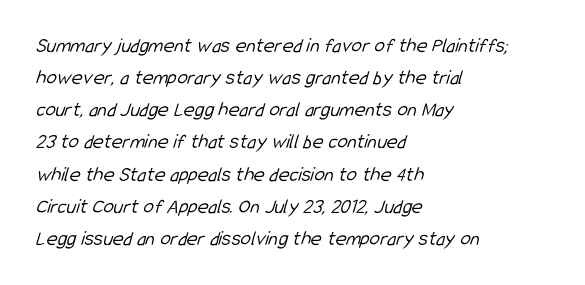
How would I describe the line gaps? Plain and ordinary. Default kerning and tracking; the words read as compact shapes. The space directly below the letters is spotless. The ragged edge is on the right, which tells us the setting is flush left. Stems here are at most as thick as an everyday book face.
